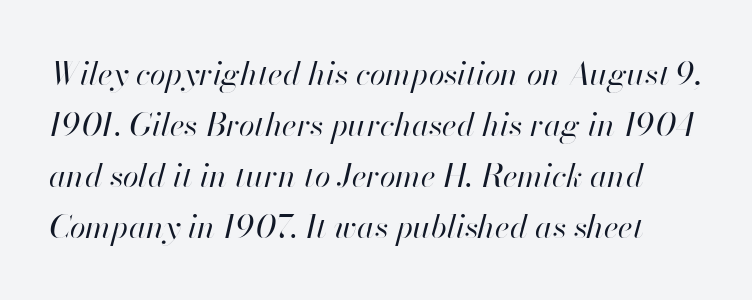
Type without underlining. Honestly, the row spacing looks completely unremarkable. Italic? Definitely — the glyphs are oblique. These glyphs show unthickened strokes, regular width or finer. The letterforms sit shoulder to shoulder at normal distance. These lines are rendered in a variable-pitch font.
